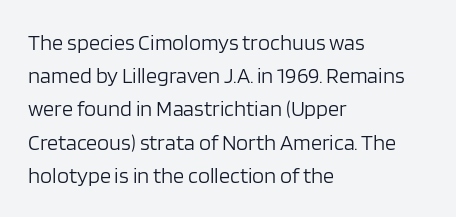
Q: Is the text bold? A: No.
Q: Is the text italic (slanted)? A: No, it is upright.
Q: Is the text underlined? A: No.
Q: How is the paragraph aligned? A: Left-aligned.
Q: Is the spacing between letters normal or unusually wide? A: Normal.
Q: Is the spacing between lines tight, normal or loose? A: Normal.
